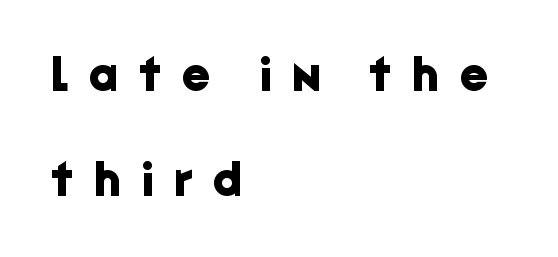
Q: Is the text bold? A: Yes.
Q: Is the text italic (slanted)? A: No, it is upright.
Q: Is the typeface a serif or a sans-serif typeface? A: Sans-serif.
Q: Is the text underlined? A: No.
Q: How is the paragraph aligned? A: Left-aligned.
Q: Is the spacing between letters normal or unusually wide? A: Unusually wide.
Q: Is the spacing between lines tight, normal or loose? A: Loose.
Q: Width (condensed, normal, or wide)? A: Normal.
Q: Stroke contrast? A: Low.
Q: x-height? A: Medium.
Q: Monospaced? A: No.
